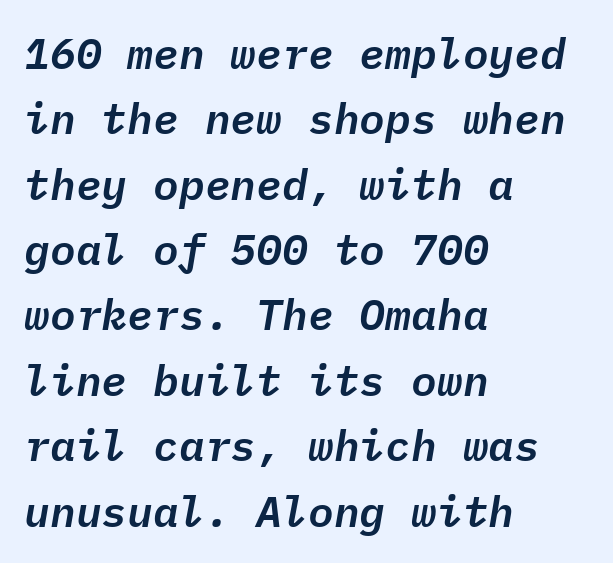
Q: Is the text italic (slanted)? A: Yes, it leans right by about 9 degrees.
Q: Is the text underlined? A: No.
Q: How is the paragraph aligned? A: Left-aligned.
Q: Is the spacing between letters normal or unusually wide? A: Normal.
Q: Is the spacing between lines tight, normal or loose? A: Normal.
Q: Width (condensed, normal, or wide)? A: Normal.
Q: Stroke contrast? A: Low.
Q: x-height? A: Medium.
Q: Monospaced? A: Yes.
